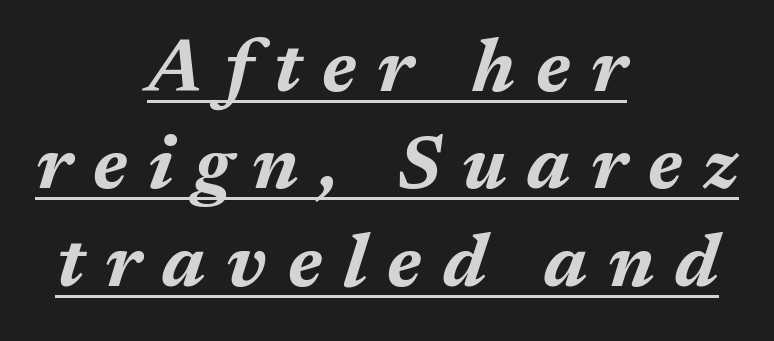
In terms of posture, this sample is oblique. Evenly set lines give the paragraph a standard silhouette. Notice how a bar underscores the lettering throughout. Emphasis by weight is at full strength: bold. The face used here is proportionally spaced, like ordinary book or web type.
